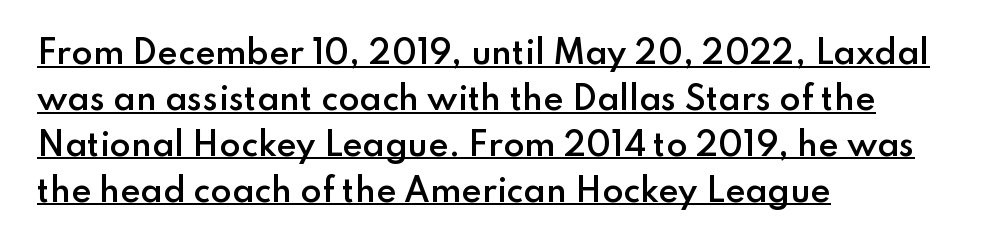
{"serif": "no", "italic": "no", "bold": "semi", "weight": "semibold", "width": "normal", "stroke_contrast": "low", "x_height": "small", "monospaced": "no", "underline": "yes", "align": "left", "line_spacing": "normal", "line_spacing_ratio": 1.48, "letter_spacing": "normal", "letter_spacing_em": 0.0, "glyph_px": 31}
